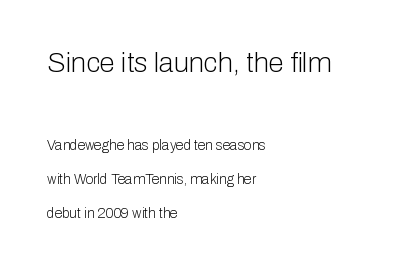
Widely set lines give the paragraph a tall, airy silhouette. If you squint, the top block still reads clearly — it's the larger of the two. A quiet, ordinary-to-light weight characterises the typeface. Where is the straight margin? On the left. Every stem runs plumb, perpendicular to the baseline. The rendering uses natural spacing where letterforms have individual widths.
